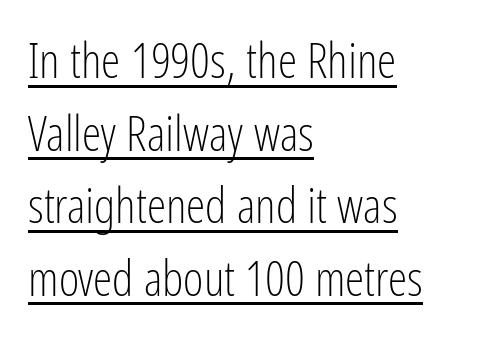
Q: Is the text bold? A: No.
Q: Is the text italic (slanted)? A: No, it is upright.
Q: Is the typeface a serif or a sans-serif typeface? A: Sans-serif.
Q: Is the text underlined? A: Yes.
Q: How is the paragraph aligned? A: Left-aligned.
Q: Is the spacing between letters normal or unusually wide? A: Normal.
Q: Is the spacing between lines tight, normal or loose? A: Normal.
Q: Width (condensed, normal, or wide)? A: Condensed.
Q: Stroke contrast? A: Low.
Q: x-height? A: Medium.
Q: Monospaced? A: No.
